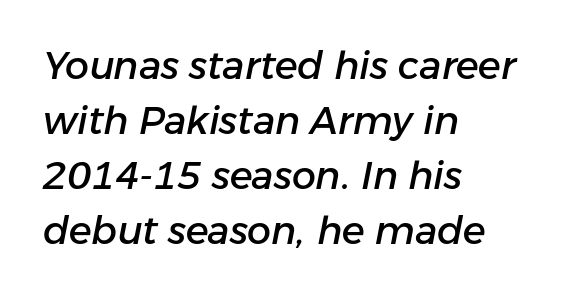
Q: Is the text italic (slanted)? A: Yes, it leans right by about 11 degrees.
Q: Is the text underlined? A: No.
Q: How is the paragraph aligned? A: Left-aligned.
Q: Is the spacing between letters normal or unusually wide? A: Normal.
Q: Is the spacing between lines tight, normal or loose? A: Normal.
Q: Width (condensed, normal, or wide)? A: Normal.
Q: Stroke contrast? A: Low.
Q: x-height? A: Medium.
Q: Monospaced? A: No.
